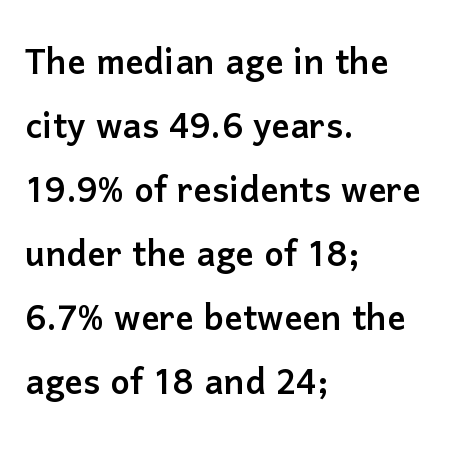
Q: Is the text italic (slanted)? A: No, it is upright.
Q: Is the typeface a serif or a sans-serif typeface? A: Sans-serif.
Q: Is the text underlined? A: No.
Q: How is the paragraph aligned? A: Left-aligned.
Q: Is the spacing between letters normal or unusually wide? A: Normal.
Q: Is the spacing between lines tight, normal or loose? A: Normal.
Q: Width (condensed, normal, or wide)? A: Normal.
Q: Stroke contrast? A: Low.
Q: x-height? A: Medium.
Q: Monospaced? A: No.
